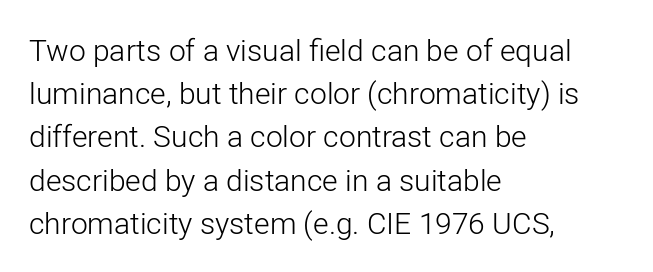
{"serif": "no", "italic": "no", "bold": "no", "weight": "light", "width": "normal", "stroke_contrast": "low", "x_height": "medium", "monospaced": "no", "underline": "no", "align": "left", "line_spacing": "normal", "line_spacing_ratio": 1.44, "letter_spacing": "normal", "letter_spacing_em": 0.0, "glyph_px": 30}
